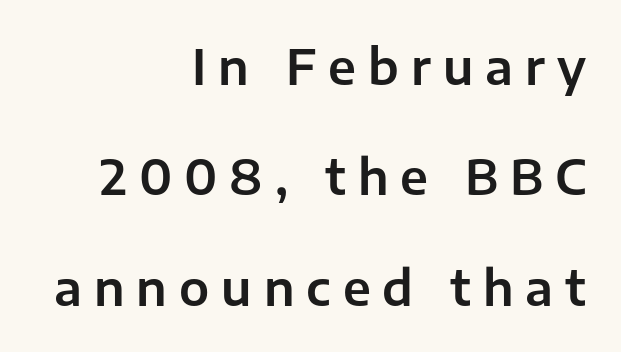
Q: Is the text italic (slanted)? A: No, it is upright.
Q: Is the typeface a serif or a sans-serif typeface? A: Sans-serif.
Q: Is the text underlined? A: No.
Q: How is the paragraph aligned? A: Right-aligned.
Q: Is the spacing between letters normal or unusually wide? A: Unusually wide.
Q: Is the spacing between lines tight, normal or loose? A: Loose.
Q: Width (condensed, normal, or wide)? A: Normal.
Q: Stroke contrast? A: Low.
Q: x-height? A: Medium.
Q: Monospaced? A: No.
